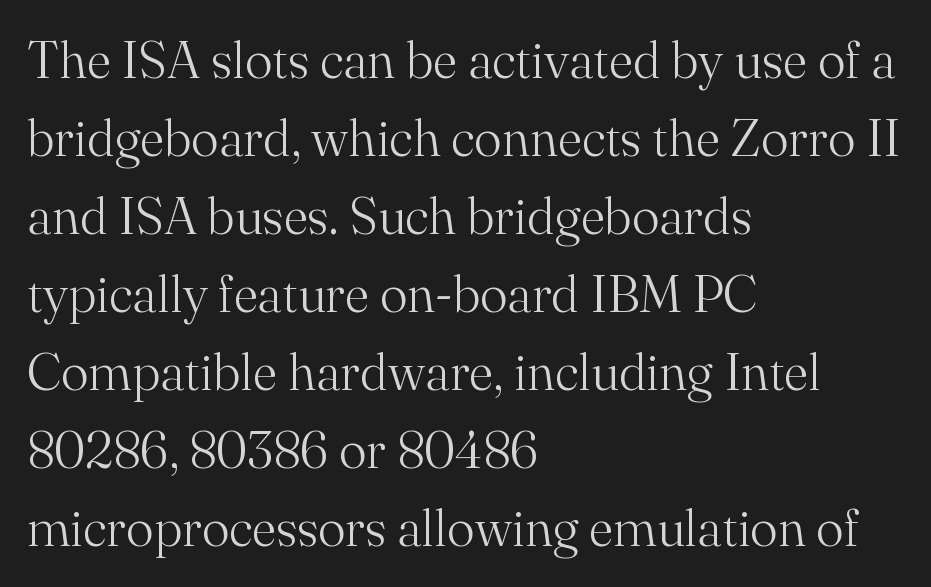
{"serif": "yes", "italic": "no", "bold": "no", "weight": "light", "width": "normal", "stroke_contrast": "medium", "x_height": "small", "monospaced": "no", "underline": "no", "align": "left", "line_spacing": "normal", "line_spacing_ratio": 1.5, "letter_spacing": "normal", "letter_spacing_em": 0.0, "glyph_px": 52}
